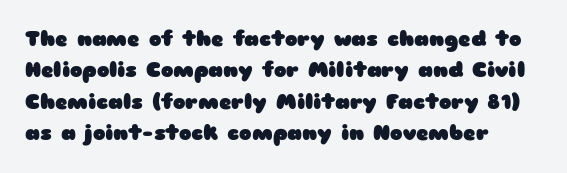
Q: Is the text bold? A: Yes.
Q: Is the text italic (slanted)? A: No, it is upright.
Q: Is the text underlined? A: No.
Q: How is the paragraph aligned? A: Left-aligned.
Q: Is the spacing between letters normal or unusually wide? A: Normal.
Q: Is the spacing between lines tight, normal or loose? A: Normal.
